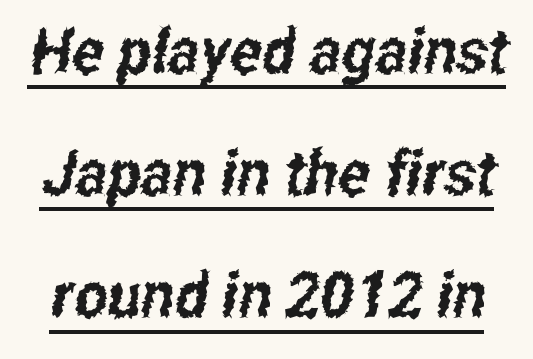
{"serif": "no", "width": "condensed", "stroke_contrast": "low", "x_height": "medium", "monospaced": "no", "underline": "yes", "line_spacing": "loose", "line_spacing_ratio": 1.94, "letter_spacing": "normal", "letter_spacing_em": 0.0, "glyph_px": 63}
